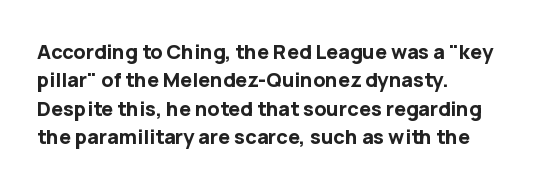
Has an underline been added? It has not. Here the glyphs are tracked normally, forming tight word shapes. Compared with typical paragraphs, the rows here are spaced about the same. The characters look thick and weighty, a clear bold.
